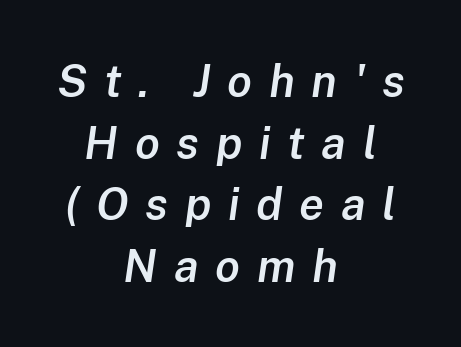
{"italic": "yes", "lean": "right", "slant_degrees": 8, "bold": "semi", "weight": "semibold", "width": "normal", "stroke_contrast": "low", "x_height": "medium", "monospaced": "no", "underline": "no", "align": "center", "line_spacing": "normal", "line_spacing_ratio": 1.37, "letter_spacing": "wide", "letter_spacing_em": 0.37, "glyph_px": 45}
